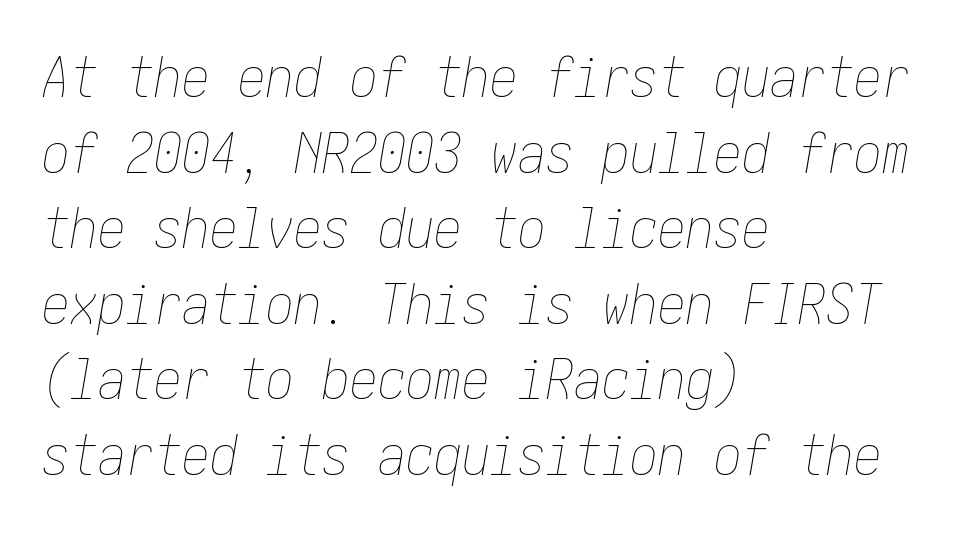
Words appear dense and cohesive because spacing is normal. No letter is thick-stroked: the sample isn't bold. Evenly set lines give the paragraph a standard silhouette. The axis of the letterforms is tilted away from vertical.
